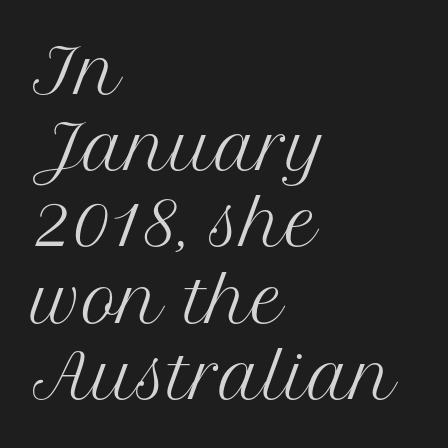
{"serif": "yes", "bold": "no", "weight": "regular", "width": "normal", "stroke_contrast": "medium", "x_height": "medium", "monospaced": "no", "underline": "no", "align": "left", "line_spacing": "normal", "line_spacing_ratio": 1.25, "letter_spacing": "normal", "letter_spacing_em": 0.0, "glyph_px": 61}
